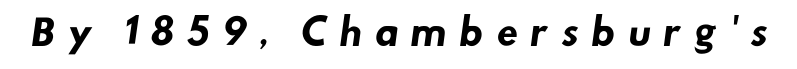
Q: Is the text bold? A: Yes.
Q: Is the typeface a serif or a sans-serif typeface? A: Sans-serif.
Q: Is the text underlined? A: No.
Q: Is the spacing between letters normal or unusually wide? A: Unusually wide.
Q: Width (condensed, normal, or wide)? A: Normal.
Q: Stroke contrast? A: Low.
Q: x-height? A: Small.
Q: Monospaced? A: No.
